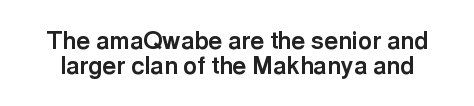
Q: Is the text bold? A: Yes.
Q: Is the text italic (slanted)? A: No, it is upright.
Q: Is the text underlined? A: No.
Q: Is the spacing between letters normal or unusually wide? A: Normal.
Q: Is the spacing between lines tight, normal or loose? A: Tight.
